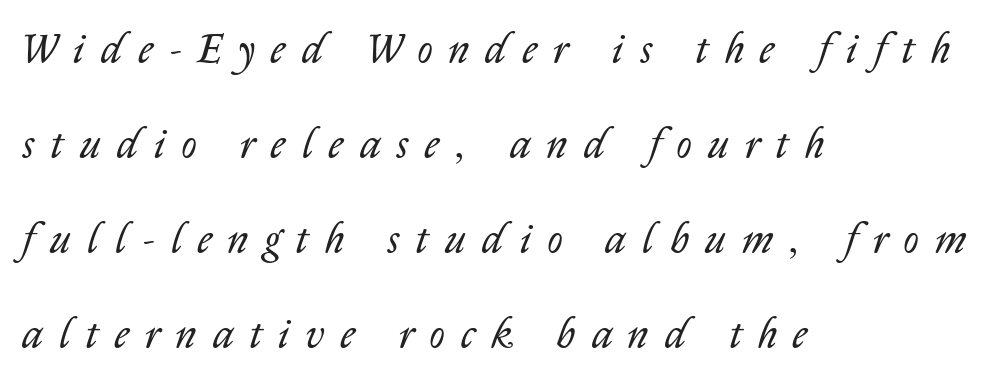
{"italic": "yes", "lean": "right", "slant_degrees": 14, "bold": "no", "weight": "regular", "width": "normal", "stroke_contrast": "low", "x_height": "medium", "monospaced": "no", "underline": "no", "align": "left", "line_spacing": "loose", "line_spacing_ratio": 2.26, "letter_spacing": "wide", "letter_spacing_em": 0.39, "glyph_px": 42}
